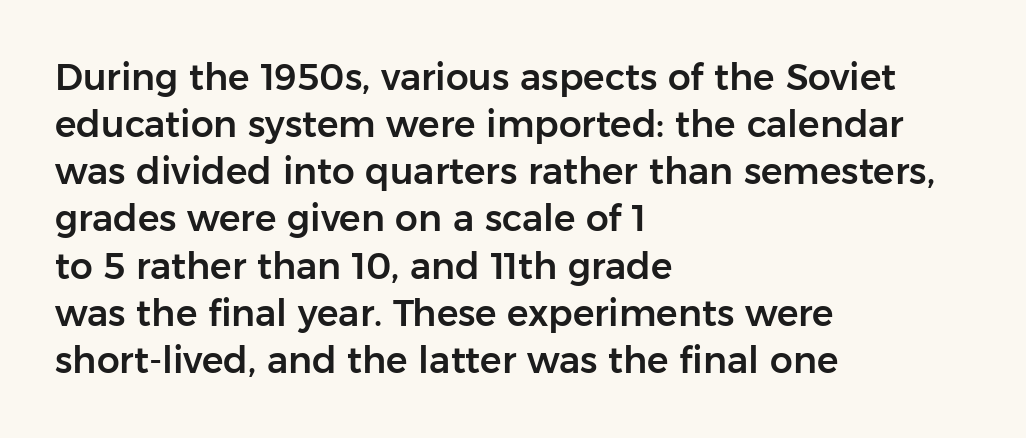
{"serif": "no", "italic": "no", "width": "normal", "stroke_contrast": "low", "x_height": "medium", "monospaced": "no", "underline": "no", "align": "left", "line_spacing": "normal", "line_spacing_ratio": 1.31, "letter_spacing": "normal", "letter_spacing_em": 0.0, "glyph_px": 36}
